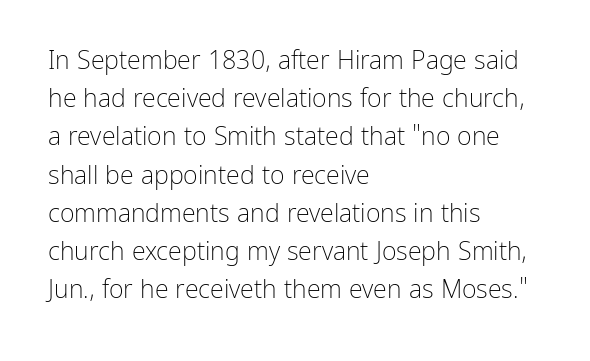
{"italic": "no", "bold": "no", "underline": "no", "align": "left", "line_spacing": "normal", "line_spacing_ratio": 1.53, "letter_spacing": "normal", "letter_spacing_em": 0.0, "glyph_px": 25}
